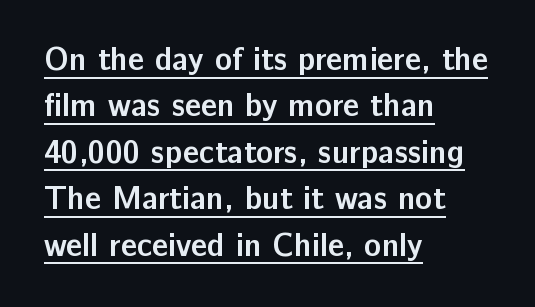
The image shows 32 px semibold sans-serif type, upright; set left-aligned, normal line spacing (1.45x), normal letter spacing, underlined; low stroke contrast and a medium x-height.
